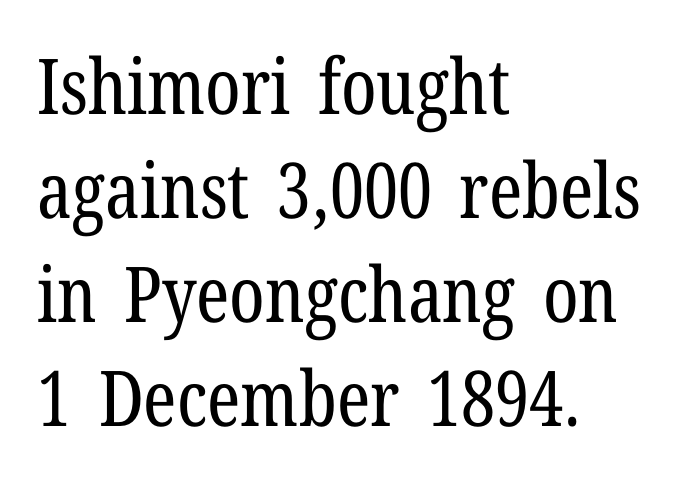
Q: Is the text bold? A: No.
Q: Is the text italic (slanted)? A: No, it is upright.
Q: Is the typeface a serif or a sans-serif typeface? A: Serif.
Q: Is the text underlined? A: No.
Q: How is the paragraph aligned? A: Left-aligned.
Q: Is the spacing between letters normal or unusually wide? A: Normal.
Q: Is the spacing between lines tight, normal or loose? A: Normal.
Q: Width (condensed, normal, or wide)? A: Condensed.
Q: Stroke contrast? A: Low.
Q: x-height? A: Medium.
Q: Monospaced? A: No.
